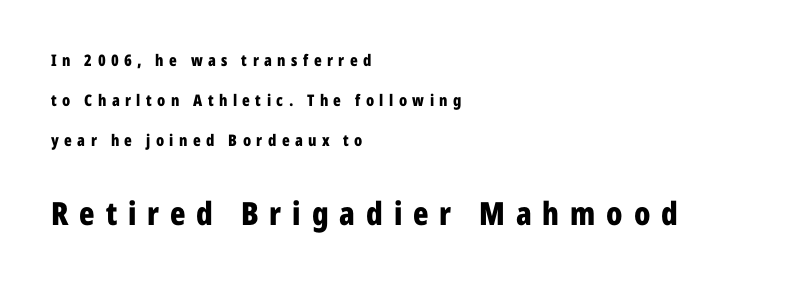
Q: Is the text bold? A: Yes.
Q: Is the text italic (slanted)? A: No, it is upright.
Q: Is the typeface a serif or a sans-serif typeface? A: Sans-serif.
Q: Is the text underlined? A: No.
Q: How is the paragraph aligned? A: Left-aligned.
Q: Is the spacing between letters normal or unusually wide? A: Unusually wide.
Q: Is the spacing between lines tight, normal or loose? A: Loose.
Q: Which block of text is set in a larger size, the first (top) or the second (bottom)? A: The second (bottom) one.
Q: Width (condensed, normal, or wide)? A: Condensed.
Q: Stroke contrast? A: Low.
Q: x-height? A: Medium.
Q: Monospaced? A: No.
